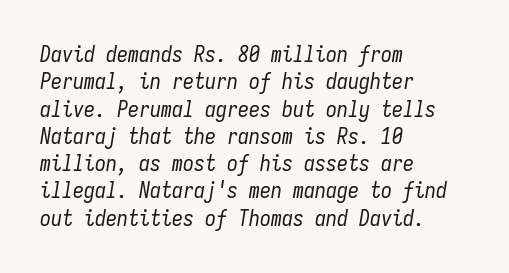
The image shows 22 px text type, italic (leaning right); set left-aligned, line spacing 1.24x, normal letter spacing, not underlined.
